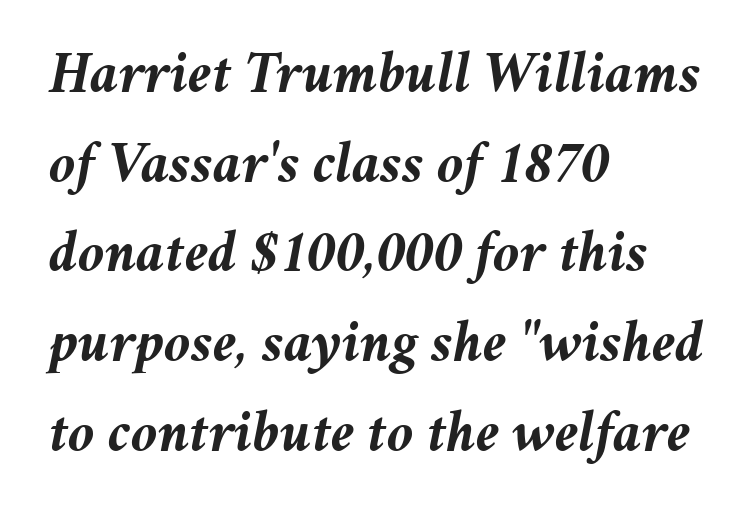
The space between consecutive lines is moderate. Heavy-handed strokes throughout: this text is bold. A student would call this left alignment; a typographer would say flush left, rag right. Rule under the text: the space is simply empty. The rendering keeps characters at their native spacing. The face used here has a pronounced slope to its letters.
